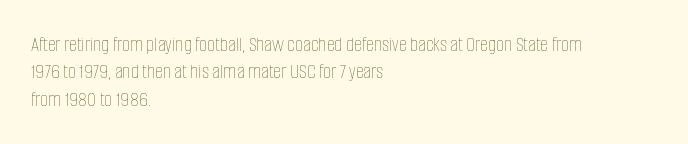
Q: Is the text bold? A: No.
Q: Is the text italic (slanted)? A: No, it is upright.
Q: Is the text underlined? A: No.
Q: How is the paragraph aligned? A: Left-aligned.
Q: Is the spacing between letters normal or unusually wide? A: Normal.
Q: Is the spacing between lines tight, normal or loose? A: Normal.
